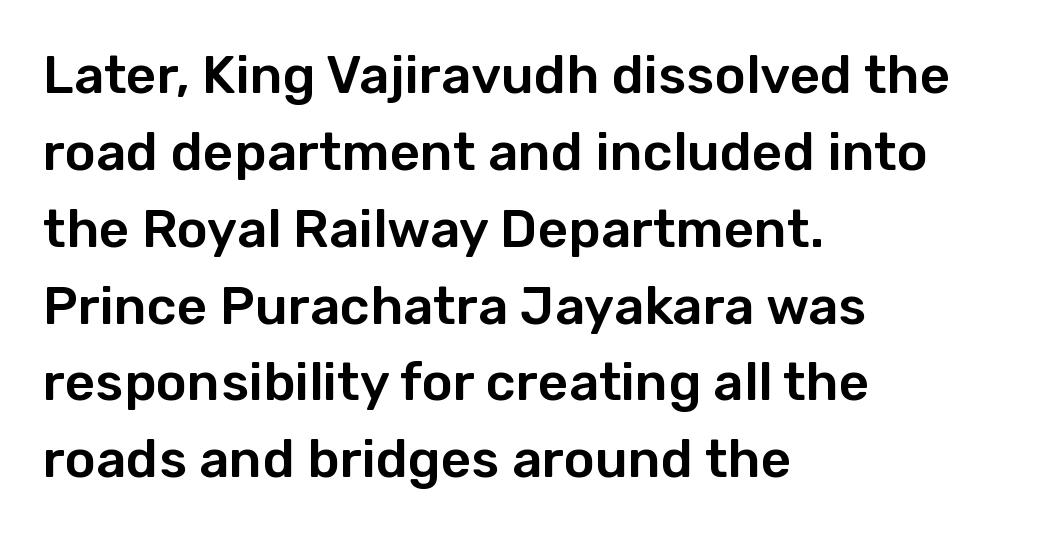
{"serif": "no", "italic": "no", "width": "normal", "stroke_contrast": "low", "x_height": "medium", "monospaced": "no", "underline": "no", "align": "left", "line_spacing": "normal", "line_spacing_ratio": 1.45, "letter_spacing": "normal", "letter_spacing_em": 0.0, "glyph_px": 53}
